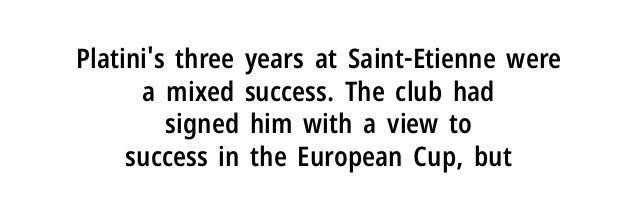
Q: Is the text bold? A: Semi-bold.
Q: Is the text italic (slanted)? A: No, it is upright.
Q: Is the text underlined? A: No.
Q: How is the paragraph aligned? A: Centered.
Q: Is the spacing between letters normal or unusually wide? A: Normal.
